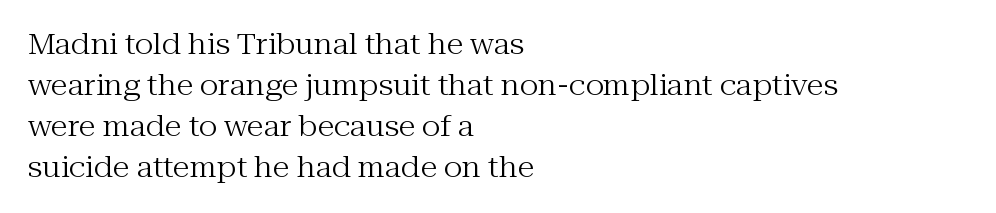
{"serif": "yes", "italic": "no", "bold": "no", "weight": "regular", "width": "normal", "stroke_contrast": "medium", "x_height": "medium", "monospaced": "no", "underline": "no", "align": "left", "line_spacing": "normal", "line_spacing_ratio": 1.47, "letter_spacing": "normal", "letter_spacing_em": 0.0, "glyph_px": 28}
